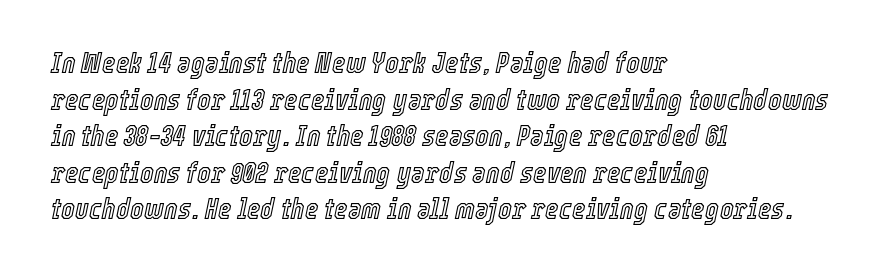
Q: Is the text italic (slanted)? A: Yes, it leans right by about 12 degrees.
Q: Is the text underlined? A: No.
Q: How is the paragraph aligned? A: Left-aligned.
Q: Is the spacing between letters normal or unusually wide? A: Normal.
Q: Is the spacing between lines tight, normal or loose? A: Normal.
Q: Width (condensed, normal, or wide)? A: Condensed.
Q: x-height? A: Medium.
Q: Monospaced? A: No.
